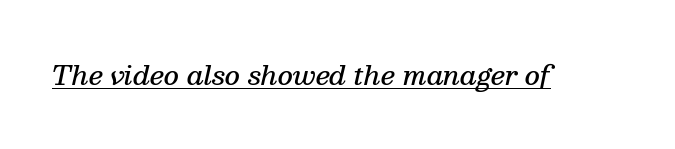
The image shows 26 px text type, italic (leaning right); set normal letter spacing, underlined.
